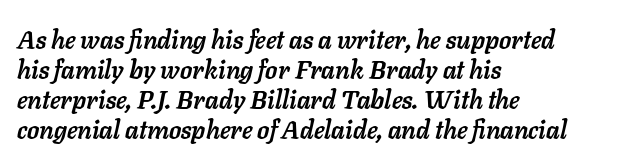
Tracking value appears to be zero — textbook default spacing. The glyphs are unaccompanied by any horizontal stroke below them. Characters are canted at an angle relative to the baseline's perpendicular. Casual observation: everything's shoved over to the left.
